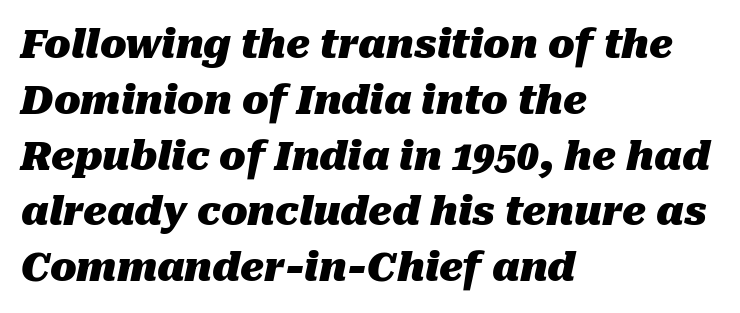
{"italic": "yes", "lean": "right", "slant_degrees": 10, "bold": "yes", "weight": "heavy", "width": "normal", "stroke_contrast": "medium", "x_height": "medium", "monospaced": "no", "underline": "no", "align": "left", "line_spacing": "normal", "line_spacing_ratio": 1.43, "letter_spacing": "normal", "letter_spacing_em": 0.0, "glyph_px": 39}
